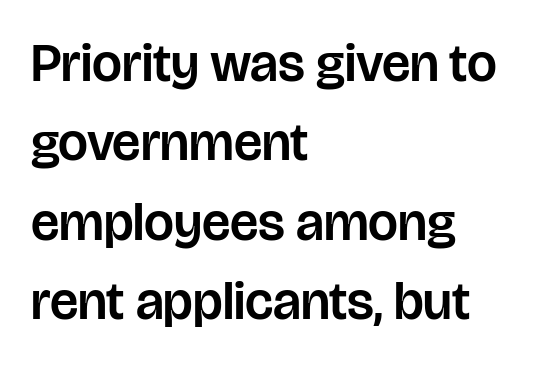
This sample uses plain, unmodified letter spacing. The rag falls on the right side of this text block. When letters stand straight like this, we call the style roman or upright. The letters carry no serifs — their stems end cleanly without finishing strokes. A typesetter would call this proportional, since set widths differ per character. This sample keeps an unexceptional amount of space between lines.
